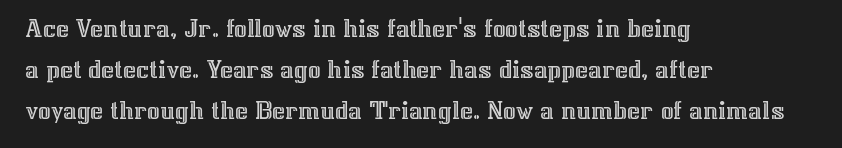
Each letter keeps its own natural width here, so spacing adapts to shape. The rendering uses a moderate line-height, typical for paragraphs. This rendering uses left alignment, leaving the right contour irregular. This sample uses plain, unmodified letter spacing.
